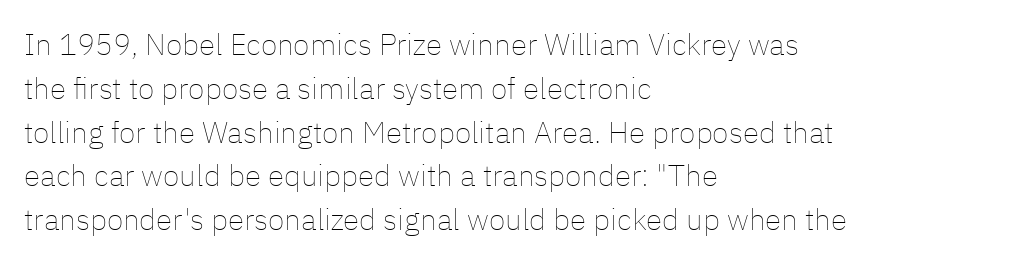
Heaviness? Minimal to ordinary, like unemphasized prose. The paragraph has a hard left edge and a soft right edge. Whoever set this chose a conventional vertical rhythm. Has an underline been added? It has not. Each letter keeps its own natural width here, so spacing adapts to shape. Is the letter spacing exaggerated? No — it looks like the ordinary default.
